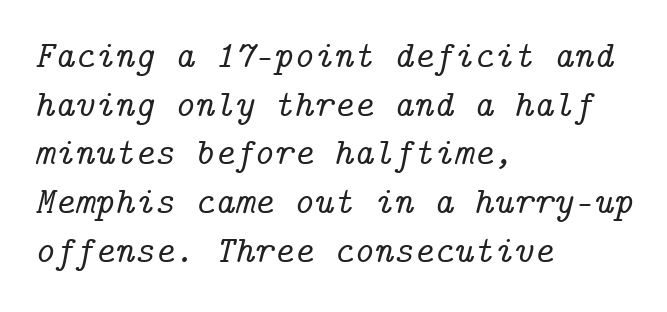
{"serif": "yes", "italic": "yes", "lean": "right", "slant_degrees": 14, "width": "normal", "stroke_contrast": "low", "x_height": "medium", "underline": "no", "align": "left", "line_spacing": "normal", "line_spacing_ratio": 1.28, "letter_spacing": "normal", "letter_spacing_em": 0.0, "glyph_px": 38}
